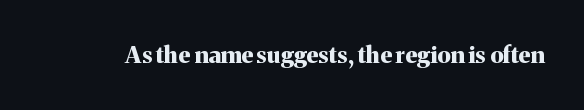
{"italic": "no", "bold": "yes", "underline": "no", "letter_spacing": "normal", "letter_spacing_em": 0.0, "glyph_px": 23}
